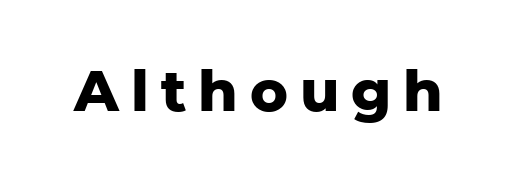
The image shows 57 px heavy sans-serif type, upright; set unusually wide letter spacing (+0.21 em), not underlined; low stroke contrast and a medium x-height.
